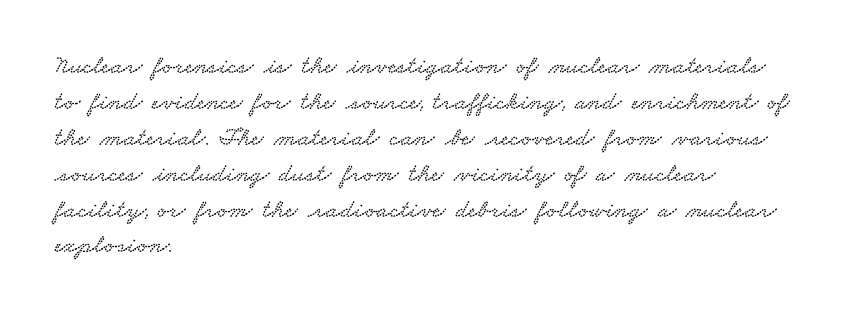
{"underline": "no", "align": "left", "line_spacing": "normal", "line_spacing_ratio": 1.38, "letter_spacing": "normal", "letter_spacing_em": 0.0, "glyph_px": 26}
